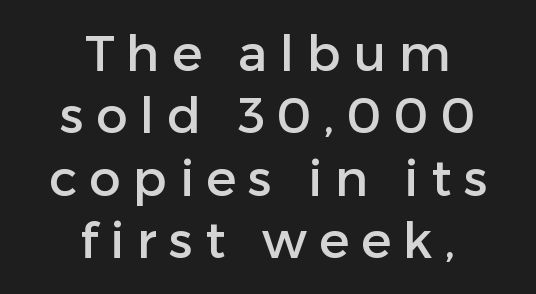
The image shows 50 px sans-serif type, upright; set centered, normal line spacing (1.25x), unusually wide letter spacing (+0.25 em), not underlined; low stroke contrast and a medium x-height.
